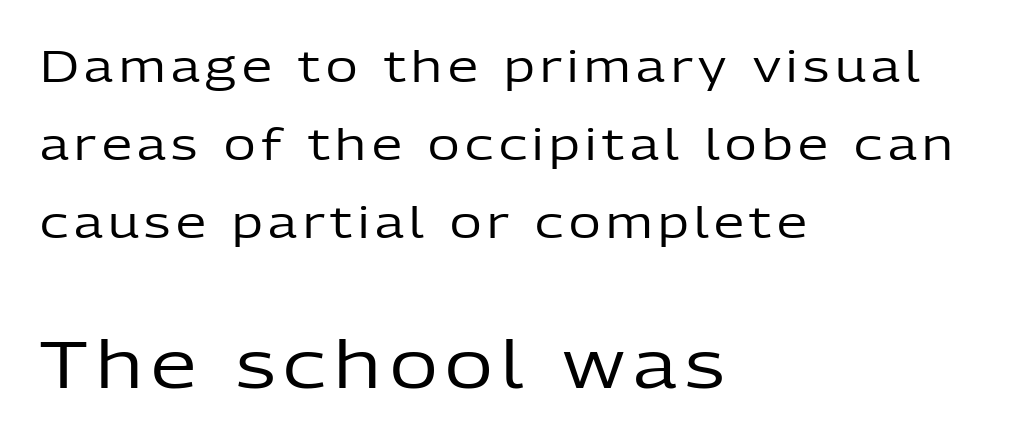
The image shows 65 px regular-weight sans-serif type, upright; set left-aligned, line spacing 1.81x, not underlined; the second (bottom) block is 1.51x larger; low stroke contrast and a medium x-height.
